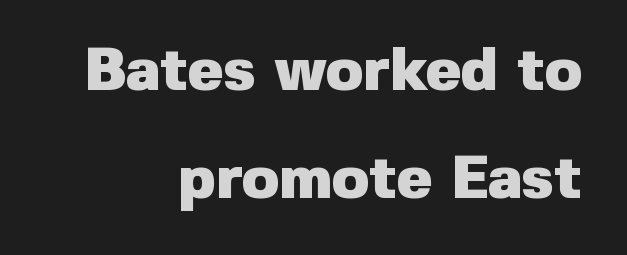
Q: Is the text bold? A: Yes.
Q: Is the text italic (slanted)? A: No, it is upright.
Q: Is the typeface a serif or a sans-serif typeface? A: Sans-serif.
Q: Is the text underlined? A: No.
Q: How is the paragraph aligned? A: Right-aligned.
Q: Is the spacing between letters normal or unusually wide? A: Normal.
Q: Width (condensed, normal, or wide)? A: Normal.
Q: Stroke contrast? A: Low.
Q: x-height? A: Medium.
Q: Monospaced? A: No.
